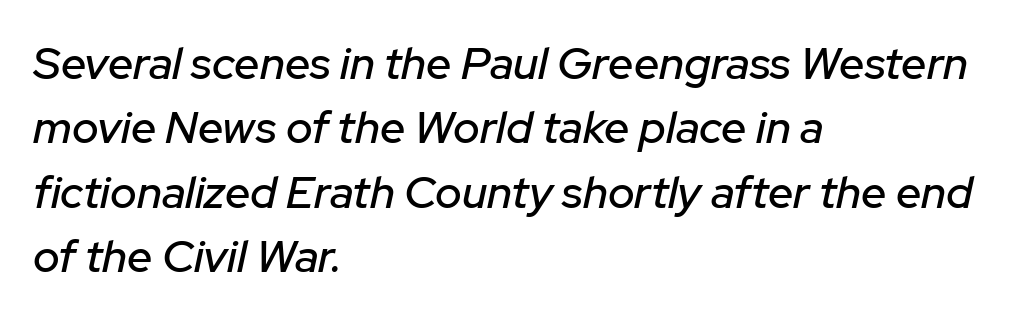
Q: Is the text italic (slanted)? A: Yes, it leans right by about 12 degrees.
Q: Is the text underlined? A: No.
Q: How is the paragraph aligned? A: Left-aligned.
Q: Is the spacing between letters normal or unusually wide? A: Normal.
Q: Is the spacing between lines tight, normal or loose? A: Normal.
Q: Width (condensed, normal, or wide)? A: Normal.
Q: Stroke contrast? A: Low.
Q: x-height? A: Medium.
Q: Monospaced? A: No.
